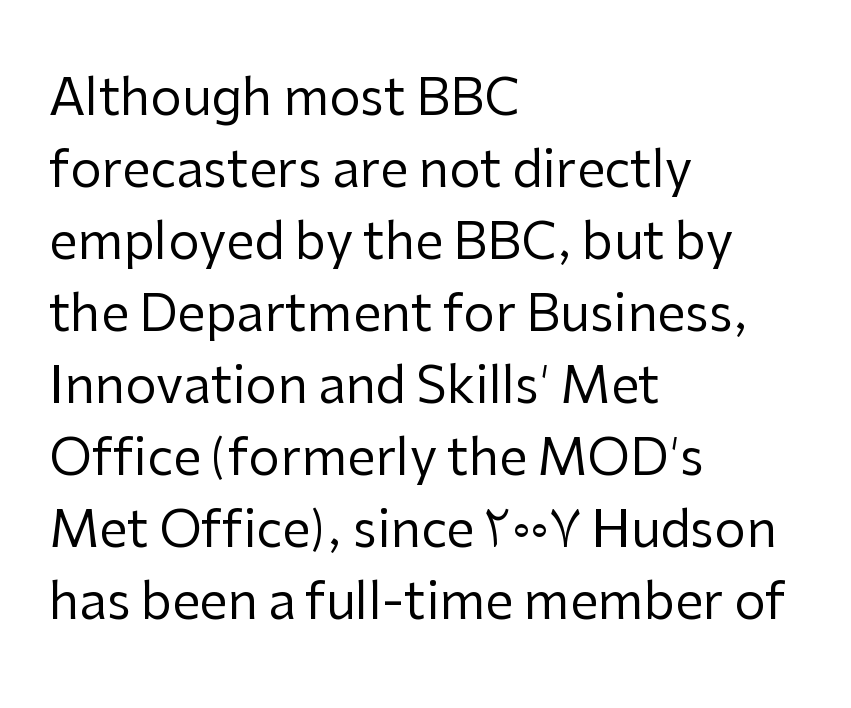
The image shows 50 px regular-weight sans-serif type, upright; set left-aligned, normal line spacing (1.44x), normal letter spacing, not underlined; low stroke contrast and a medium x-height.
